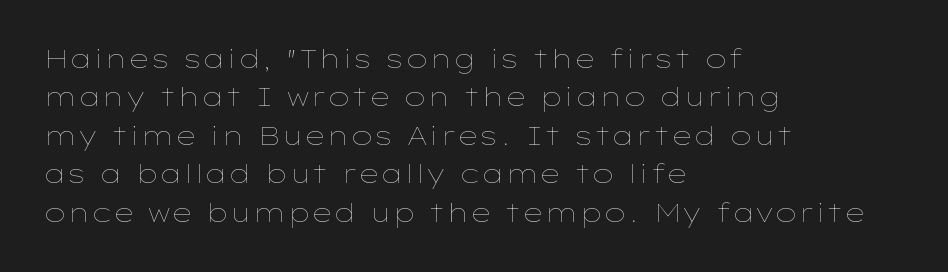
Q: Is the text bold? A: No.
Q: Is the text italic (slanted)? A: No, it is upright.
Q: Is the text underlined? A: No.
Q: How is the paragraph aligned? A: Left-aligned.
Q: Is the spacing between letters normal or unusually wide? A: Normal.
Q: Is the spacing between lines tight, normal or loose? A: Normal.
